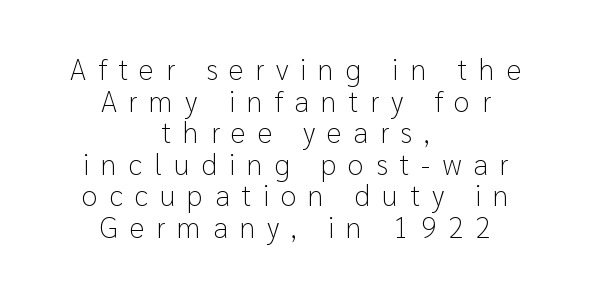
Q: Is the text bold? A: No.
Q: Is the text italic (slanted)? A: No, it is upright.
Q: Is the typeface a serif or a sans-serif typeface? A: Sans-serif.
Q: Is the text underlined? A: No.
Q: How is the paragraph aligned? A: Centered.
Q: Is the spacing between letters normal or unusually wide? A: Unusually wide.
Q: Is the spacing between lines tight, normal or loose? A: Tight.
Q: Width (condensed, normal, or wide)? A: Normal.
Q: Stroke contrast? A: Low.
Q: x-height? A: Medium.
Q: Monospaced? A: No.
